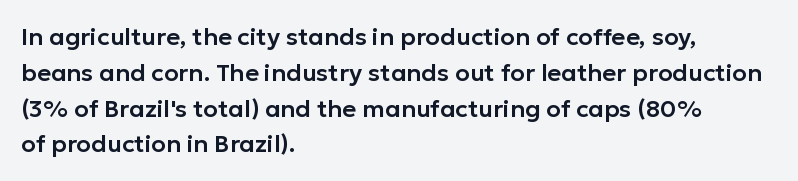
{"italic": "no", "underline": "no", "align": "left", "line_spacing": "normal", "line_spacing_ratio": 1.49, "letter_spacing": "normal", "letter_spacing_em": 0.0, "glyph_px": 24}
